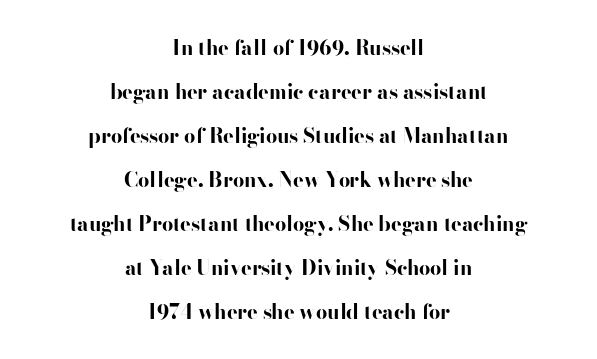
These lines were composed using upright roman letters. Typesetter's note: full bold, strokes at maximum text heaviness. Loosely led — the rows are spread out. Default kerning and tracking; the words read as compact shapes.
